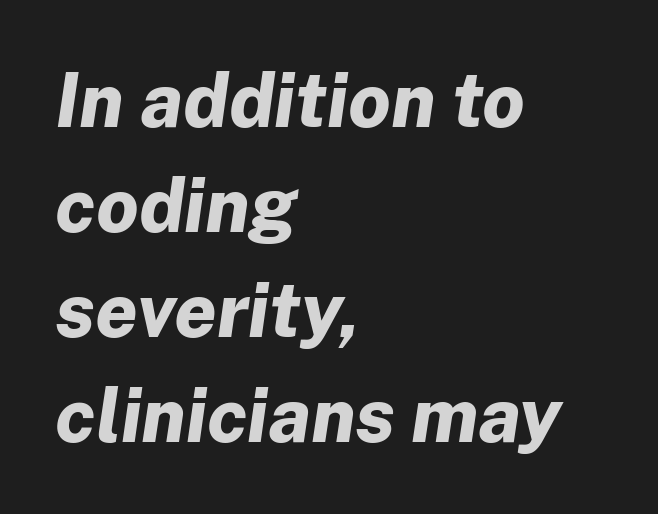
{"italic": "yes", "lean": "right", "slant_degrees": 8, "bold": "yes", "weight": "bold", "width": "normal", "stroke_contrast": "low", "x_height": "medium", "monospaced": "no", "underline": "no", "align": "left", "line_spacing": "normal", "line_spacing_ratio": 1.4, "letter_spacing": "normal", "letter_spacing_em": 0.0, "glyph_px": 75}
